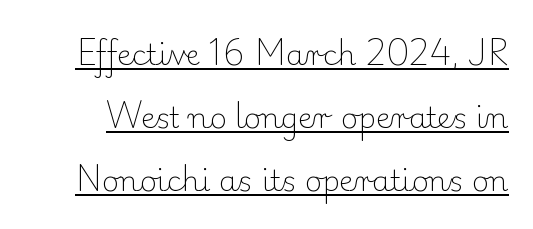
{"serif": "yes", "italic": "no", "bold": "no", "weight": "light", "width": "normal", "stroke_contrast": "low", "x_height": "small", "monospaced": "no", "underline": "yes", "line_spacing": "loose", "line_spacing_ratio": 2.17, "letter_spacing": "normal", "letter_spacing_em": 0.0, "glyph_px": 29}
